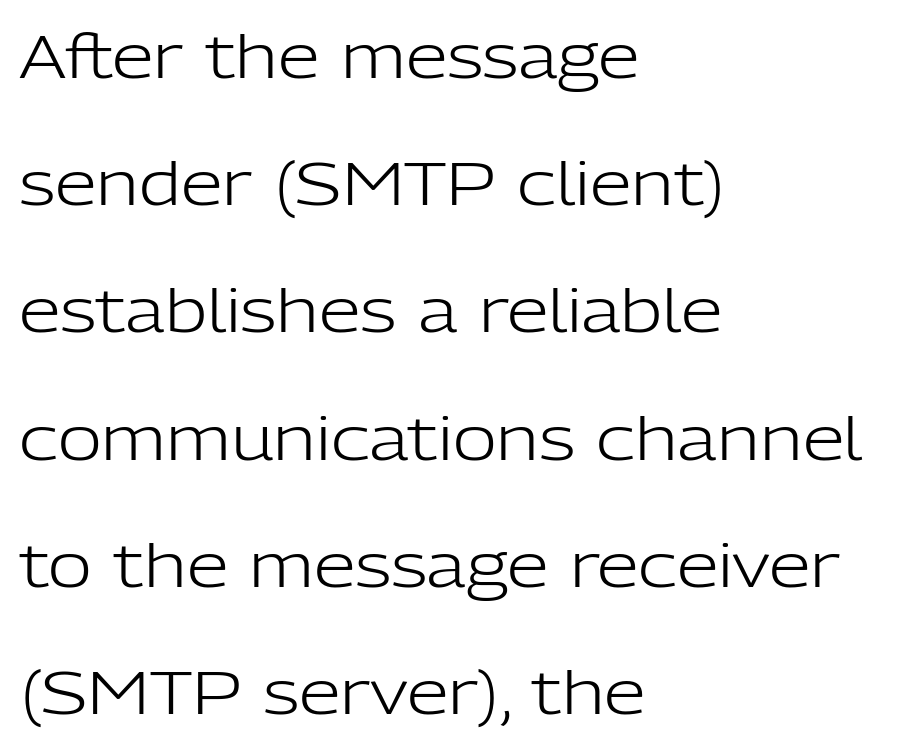
{"serif": "no", "italic": "no", "bold": "no", "weight": "light", "width": "normal", "stroke_contrast": "low", "x_height": "medium", "monospaced": "no", "underline": "no", "align": "left", "line_spacing": "loose", "line_spacing_ratio": 2.12, "letter_spacing": "normal", "letter_spacing_em": 0.0, "glyph_px": 60}
